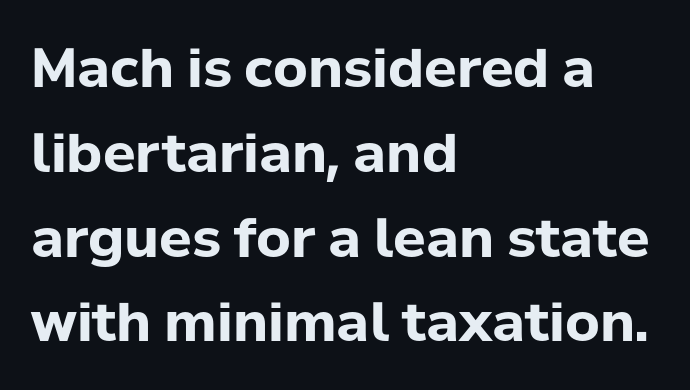
Notice how the stems are strictly vertical — no italics here. The lines sit at an ordinary, default distance from one another. Plenty of ink on the page — the face is bold. Line beginnings align vertically; line endings do not.
